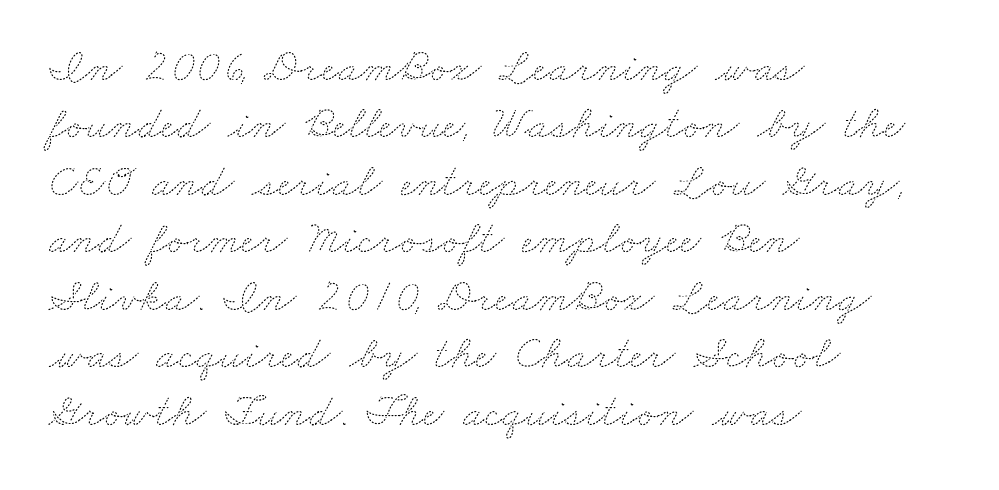
Q: Is the text bold? A: No.
Q: Is the text underlined? A: No.
Q: How is the paragraph aligned? A: Left-aligned.
Q: Is the spacing between letters normal or unusually wide? A: Normal.
Q: Is the spacing between lines tight, normal or loose? A: Normal.
Q: Width (condensed, normal, or wide)? A: Wide.
Q: Stroke contrast? A: Medium.
Q: x-height? A: Small.
Q: Monospaced? A: No.
